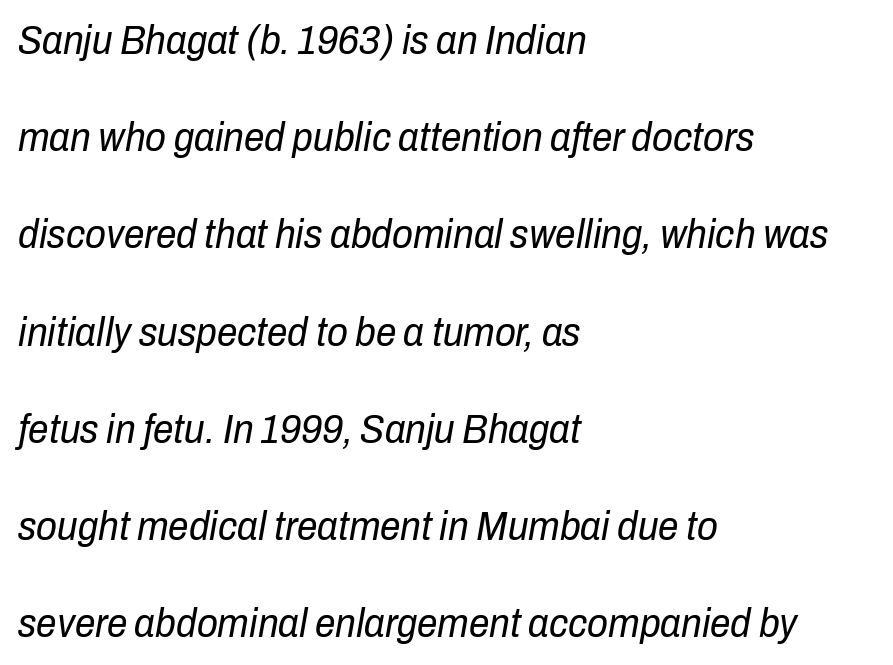
{"italic": "yes", "lean": "right", "slant_degrees": 10, "bold": "no", "weight": "regular", "width": "condensed", "stroke_contrast": "low", "x_height": "medium", "monospaced": "no", "underline": "no", "align": "left", "line_spacing": "loose", "line_spacing_ratio": 2.37, "letter_spacing": "normal", "letter_spacing_em": 0.0, "glyph_px": 41}
